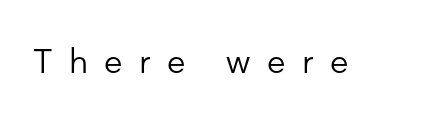
{"serif": "no", "italic": "no", "bold": "no", "weight": "light", "width": "normal", "stroke_contrast": "low", "x_height": "medium", "monospaced": "no", "underline": "no", "letter_spacing": "wide", "letter_spacing_em": 0.48, "glyph_px": 34}
